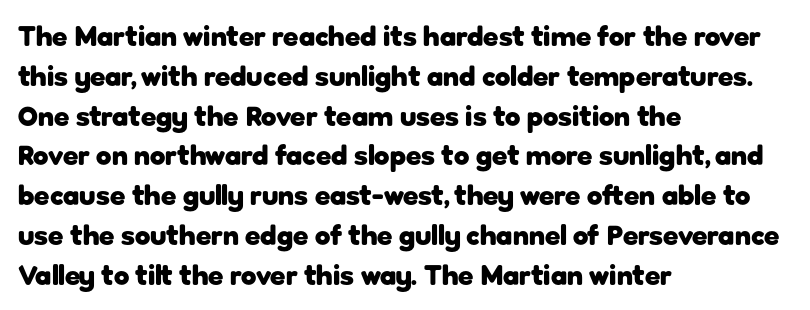
Q: Is the text bold? A: Yes.
Q: Is the text italic (slanted)? A: No, it is upright.
Q: Is the typeface a serif or a sans-serif typeface? A: Sans-serif.
Q: Is the text underlined? A: No.
Q: How is the paragraph aligned? A: Left-aligned.
Q: Is the spacing between letters normal or unusually wide? A: Normal.
Q: Is the spacing between lines tight, normal or loose? A: Normal.
Q: Width (condensed, normal, or wide)? A: Normal.
Q: Stroke contrast? A: Low.
Q: x-height? A: Medium.
Q: Monospaced? A: No.
